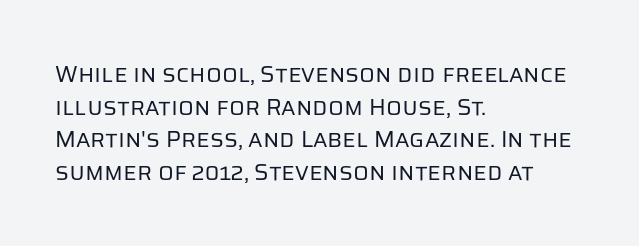
Characters follow at the spacing the type designer built in. The letterforms sit at book weight or below. Rendered with straight, roman letterforms. The rows are spaced the way most documents space them. The strip under each line holds only bare page.
